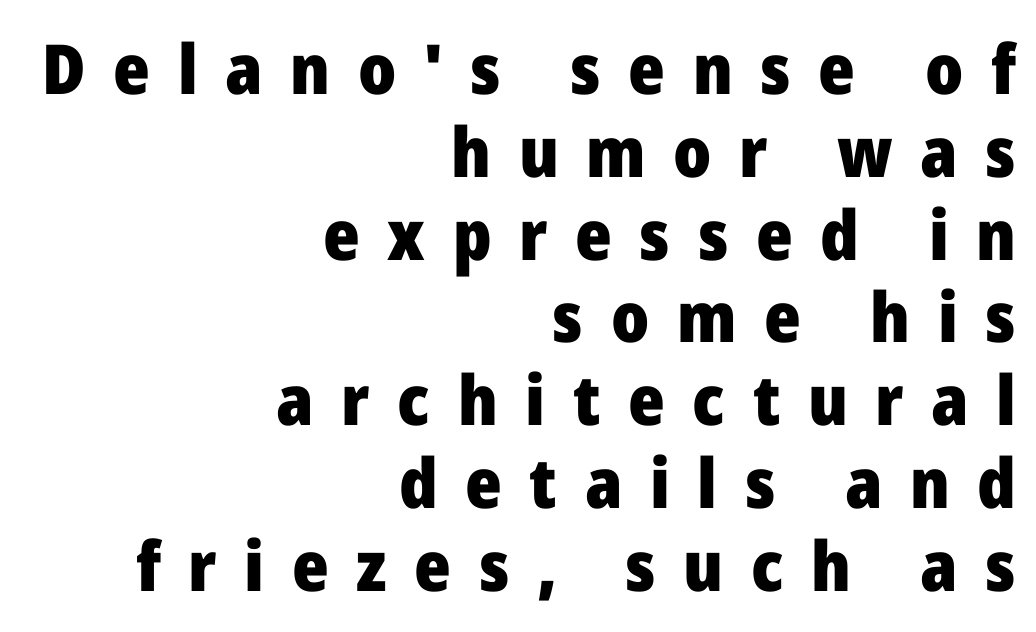
Each glyph is drawn with heavy, bold strokes. You could not count columns in this text — the font is proportionally spaced. Do the letters lean? They stand straight. Lines of text with bare space underneath.
